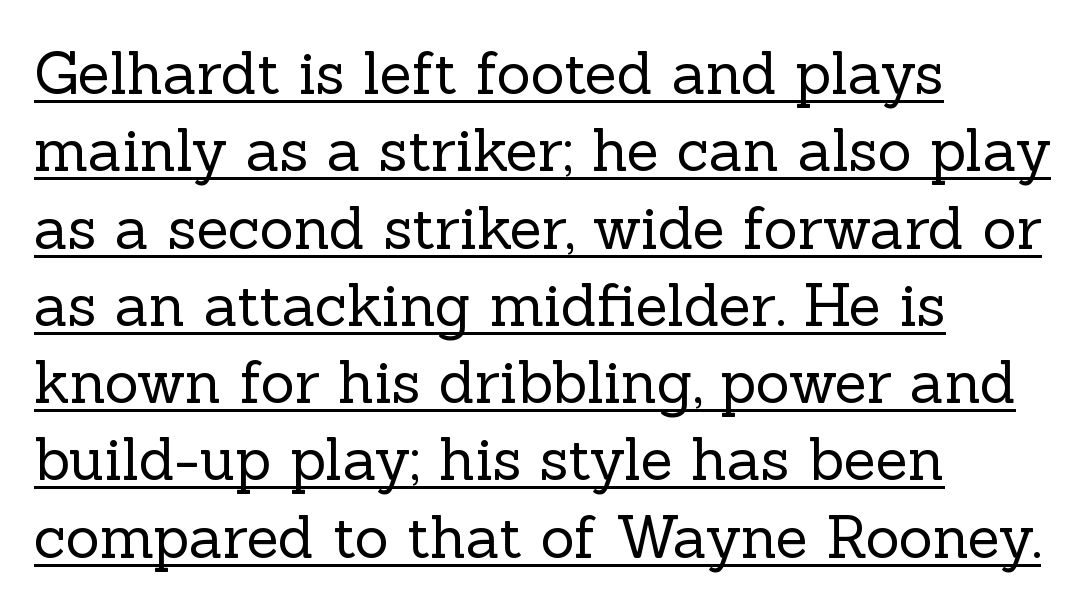
The image shows 59 px regular-weight serif type, upright; set left-aligned, normal line spacing (1.31x), normal letter spacing, underlined; a medium x-height.
